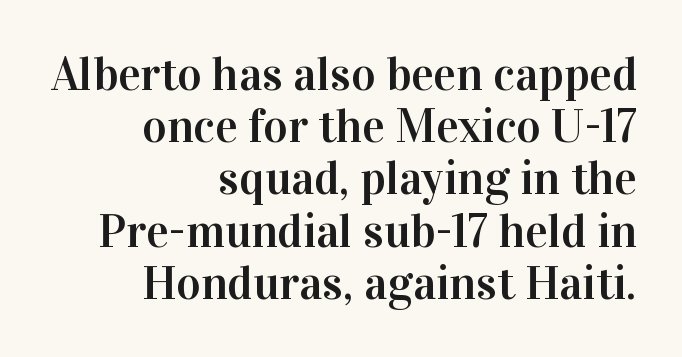
Q: Is the text italic (slanted)? A: No, it is upright.
Q: Is the typeface a serif or a sans-serif typeface? A: Serif.
Q: Is the text underlined? A: No.
Q: How is the paragraph aligned? A: Right-aligned.
Q: Is the spacing between letters normal or unusually wide? A: Normal.
Q: Is the spacing between lines tight, normal or loose? A: Tight.
Q: Width (condensed, normal, or wide)? A: Normal.
Q: Stroke contrast? A: High.
Q: x-height? A: Medium.
Q: Monospaced? A: No.
